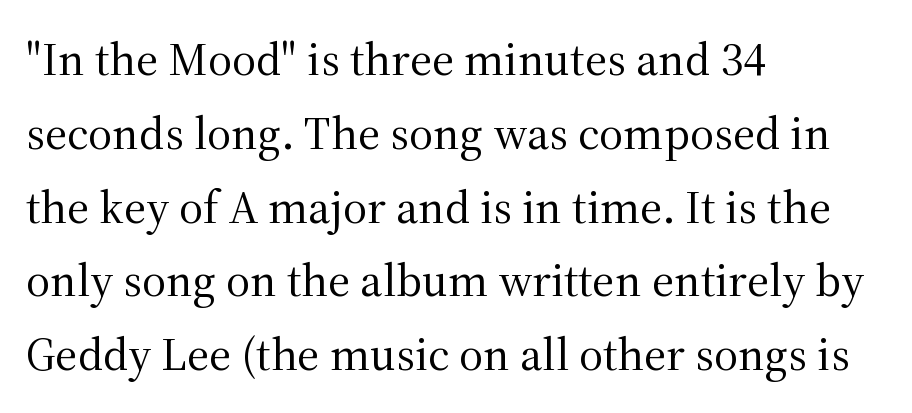
The axis of the letterforms is exactly vertical. Stroke thickness stays within the range of a standard reading face or lighter. This sample uses a serif face. Each letter keeps its own natural width here, so spacing adapts to shape. Underline: absent. Observe the ordinary spacing: letters are neighbours, not strangers.
